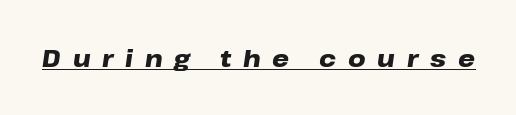
The image shows 24 px bold type, italic (leaning right); set unusually wide letter spacing (+0.49 em), underlined.
